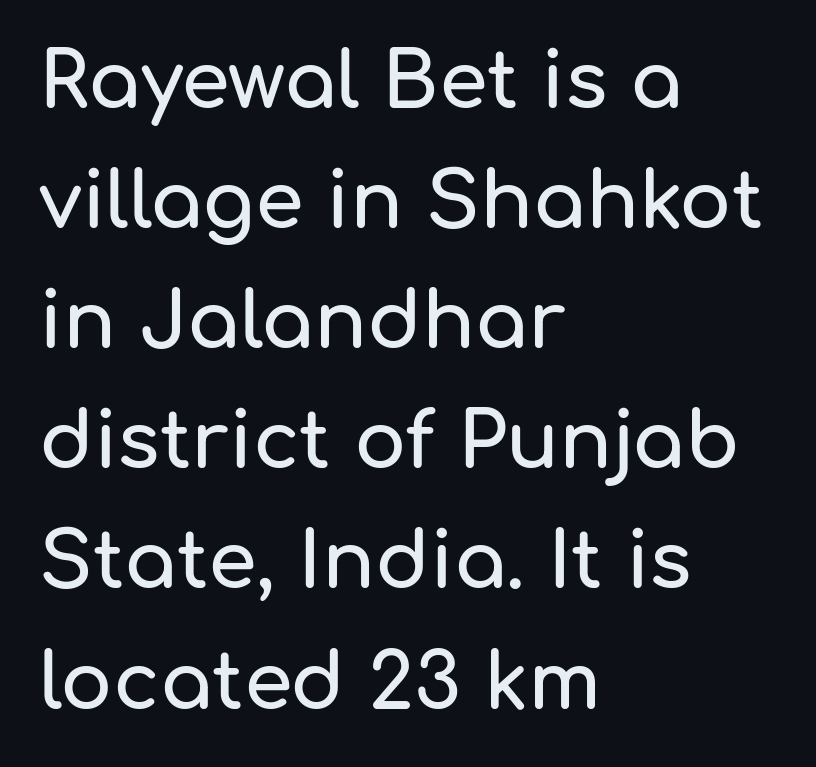
{"serif": "no", "italic": "no", "width": "normal", "stroke_contrast": "low", "x_height": "medium", "monospaced": "no", "underline": "no", "align": "left", "line_spacing": "normal", "line_spacing_ratio": 1.54, "letter_spacing": "normal", "letter_spacing_em": 0.0, "glyph_px": 78}
